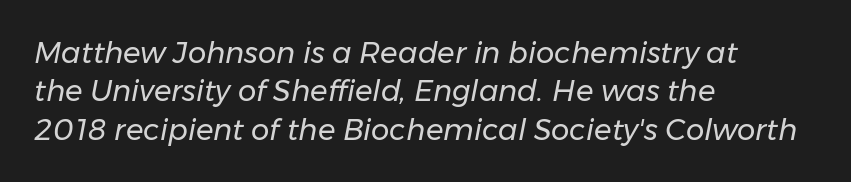
This block has exactly the height ordinary leading produces. The compositor pushed each line to the left boundary. Each letter keeps its own natural width here, so spacing adapts to shape. Descenders hang freely into open space. Emphasis-style slanted type is in use.
